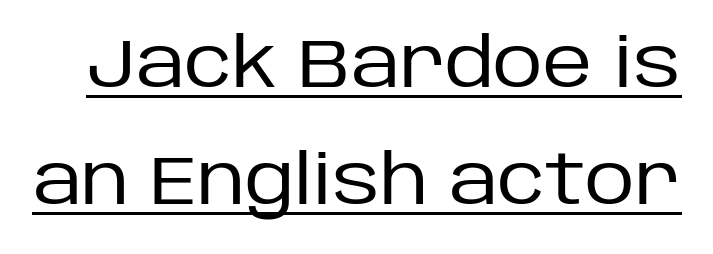
The rendering uses natural spacing where letterforms have individual widths. Notice how descenders clear the ascenders below comfortably — that's standard leading. Stems and bowls with no extra thickness — not bold. The sample's only ornament is a line tracing under the words.
